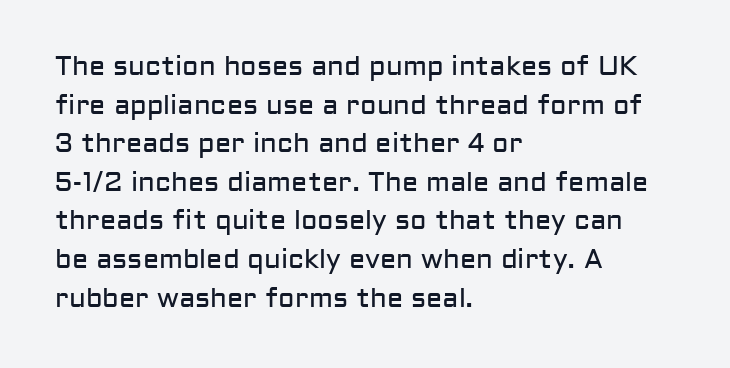
{"italic": "no", "bold": "no", "underline": "no", "align": "left", "line_spacing": "normal", "line_spacing_ratio": 1.43, "letter_spacing": "normal", "letter_spacing_em": 0.0, "glyph_px": 27}
